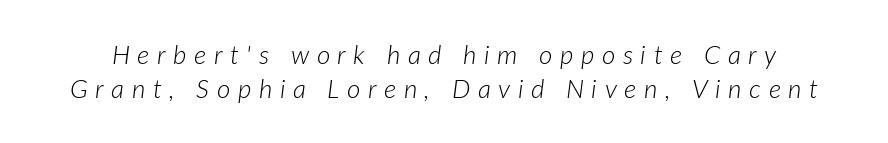
Q: Is the text bold? A: No.
Q: Is the text italic (slanted)? A: Yes, it leans right by about 7 degrees.
Q: Is the text underlined? A: No.
Q: Is the spacing between letters normal or unusually wide? A: Unusually wide.
Q: Is the spacing between lines tight, normal or loose? A: Normal.
